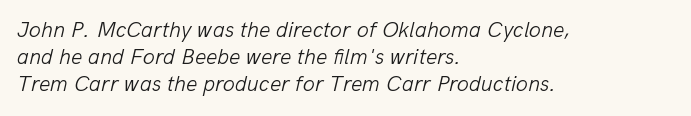
The image shows 22 px text type, italic (leaning right); set left-aligned, line spacing 1.23x, normal letter spacing, not underlined.
